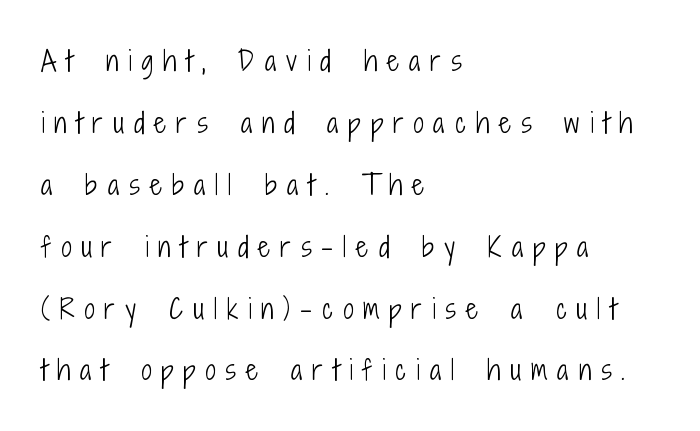
Q: Is the text bold? A: No.
Q: Is the text italic (slanted)? A: No, it is upright.
Q: Is the text underlined? A: No.
Q: How is the paragraph aligned? A: Left-aligned.
Q: Is the spacing between letters normal or unusually wide? A: Unusually wide.
Q: Is the spacing between lines tight, normal or loose? A: Loose.
